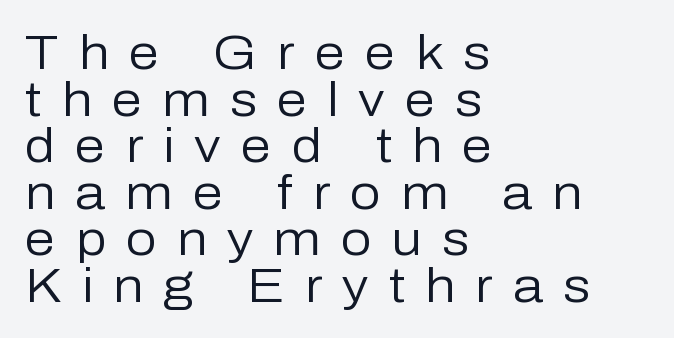
Q: Is the text bold? A: No.
Q: Is the text italic (slanted)? A: No, it is upright.
Q: Is the typeface a serif or a sans-serif typeface? A: Sans-serif.
Q: Is the text underlined? A: No.
Q: How is the paragraph aligned? A: Left-aligned.
Q: Is the spacing between letters normal or unusually wide? A: Unusually wide.
Q: Is the spacing between lines tight, normal or loose? A: Tight.
Q: Width (condensed, normal, or wide)? A: Normal.
Q: Stroke contrast? A: Low.
Q: x-height? A: Medium.
Q: Monospaced? A: No.
